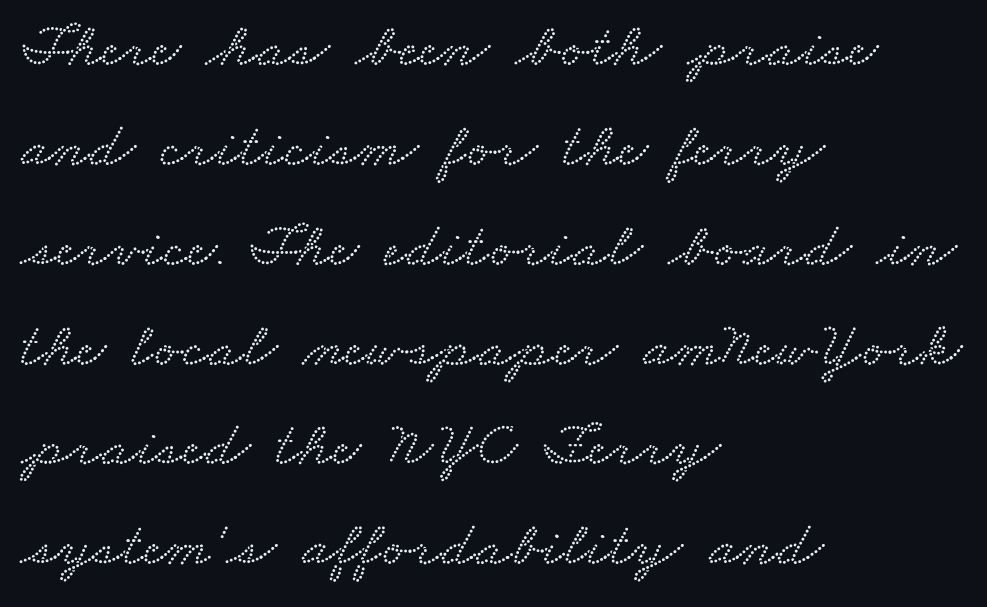
What stands out about the letter spacing? Nothing — it is the standard amount. Horizontal bands of white between lines are of average thickness. No word sits above an underline. These lines stack with their left ends in a neat column. Classification — serif.
